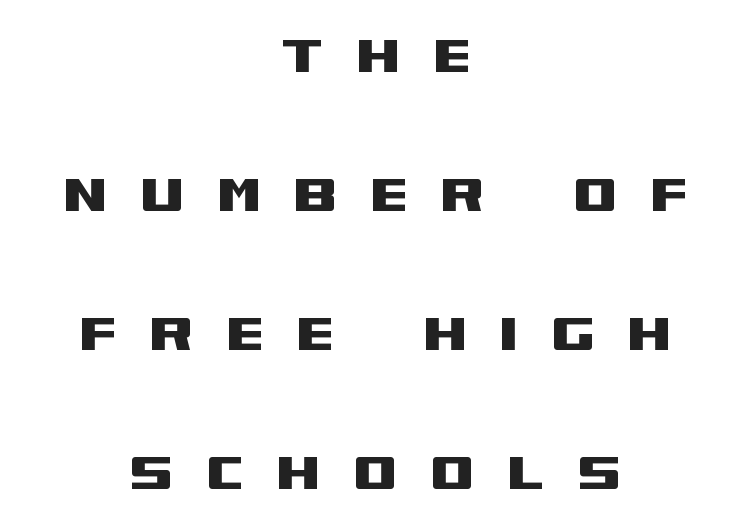
{"serif": "no", "italic": "no", "width": "wide", "stroke_contrast": "medium", "x_height": "large", "monospaced": "no", "underline": "no", "align": "center", "line_spacing": "loose", "line_spacing_ratio": 2.17, "letter_spacing": "wide", "letter_spacing_em": 0.5, "glyph_px": 64}
